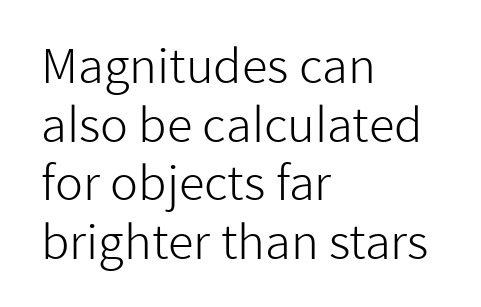
{"serif": "no", "italic": "no", "bold": "no", "weight": "light", "width": "normal", "stroke_contrast": "low", "x_height": "medium", "monospaced": "no", "underline": "no", "align": "left", "line_spacing": "normal", "line_spacing_ratio": 1.25, "letter_spacing": "normal", "letter_spacing_em": 0.0, "glyph_px": 47}
